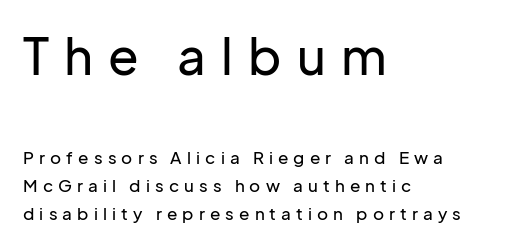
{"serif": "no", "italic": "no", "width": "normal", "stroke_contrast": "low", "x_height": "medium", "monospaced": "no", "underline": "no", "align": "left", "line_spacing": "normal", "line_spacing_ratio": 1.66, "letter_spacing": "wide", "letter_spacing_em": 0.3, "larger_block": "first", "size_ratio": 2.94, "glyph_px": 50}
